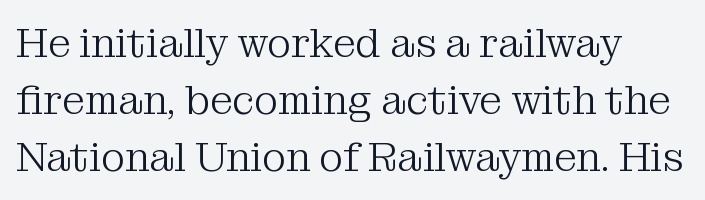
The image shows 41 px light serif type, upright; set left-aligned, normal line spacing (1.39x), normal letter spacing, not underlined; medium stroke contrast and a medium x-height.
